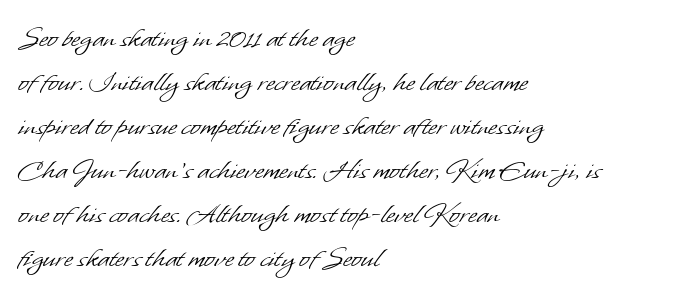
A clean baseline with only descenders dipping below it. A sans-serif font was chosen for this passage. The weight tops out at a normal text grade. The tracking reads as untouched default to a designer's eye. This sample has the flowing, uneven cadence of proportional lettering.
